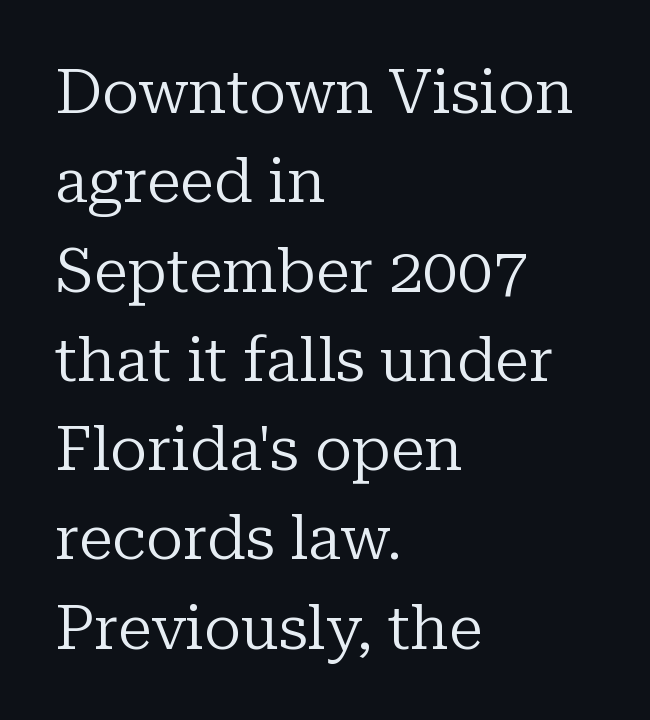
The strip under each line holds only bare page. The tracking reads as untouched default to a designer's eye. Quick note: not italic, upright. You could not count columns in this text — the font is proportionally spaced. Regarding leading, the lines here are spaced in the standard way. Yep, those are serifs on the letters.
